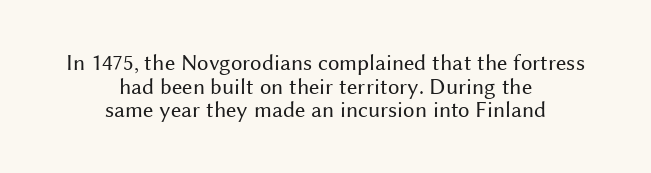
Observe the ordinary spacing: letters are neighbours, not strangers. Vertical strokes here are truly vertical. Decoration check: the copy has no underline. The whitespace from short lines is split evenly between both sides. How would I describe the line gaps? Narrow and economical. Weight: regular or lighter.
